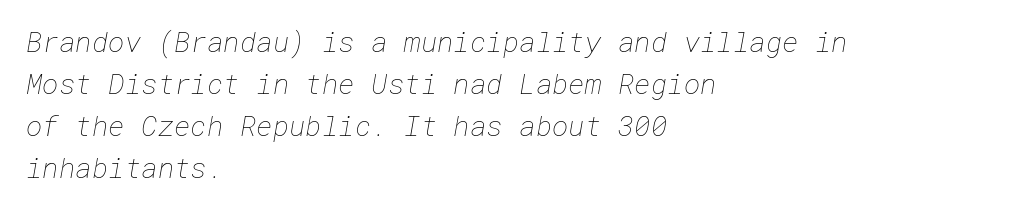
The font sits on the lighter half of the weight spectrum, regular included. Each word holds together tightly as a unit, with standard inter-letter gaps. Left-aligned paragraph, ragged on the right. The space beneath each line is pristine and unruled. Summary of vertical rhythm: regular, with standard interline spacing.
